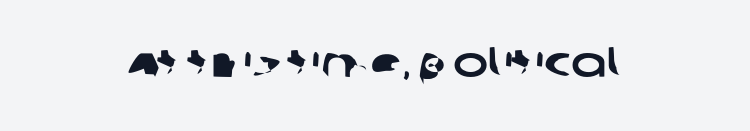
{"serif": "no", "width": "wide", "stroke_contrast": "low", "x_height": "large", "monospaced": "no", "underline": "no", "align": "center", "letter_spacing": "normal", "letter_spacing_em": 0.0, "glyph_px": 42}
